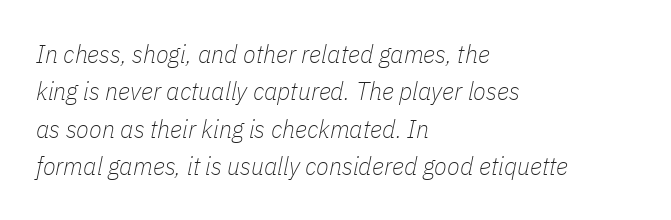
{"italic": "yes", "lean": "right", "slant_degrees": 11, "bold": "no", "underline": "no", "align": "left", "line_spacing": "normal", "line_spacing_ratio": 1.44, "letter_spacing": "normal", "letter_spacing_em": 0.0, "glyph_px": 26}
